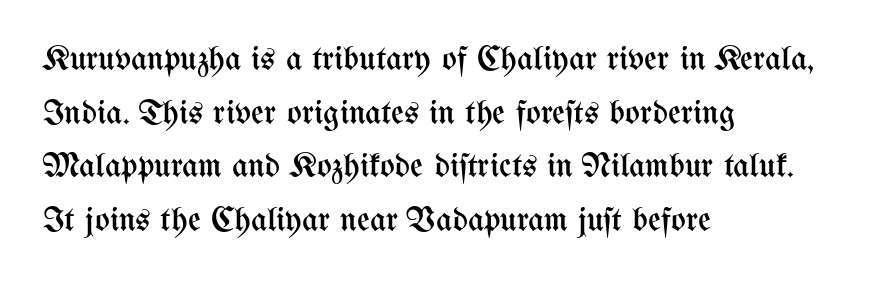
The image shows 35 px regular-weight, condensed type, upright; set left-aligned, normal line spacing (1.53x), normal letter spacing, not underlined; medium stroke contrast and a medium x-height.
